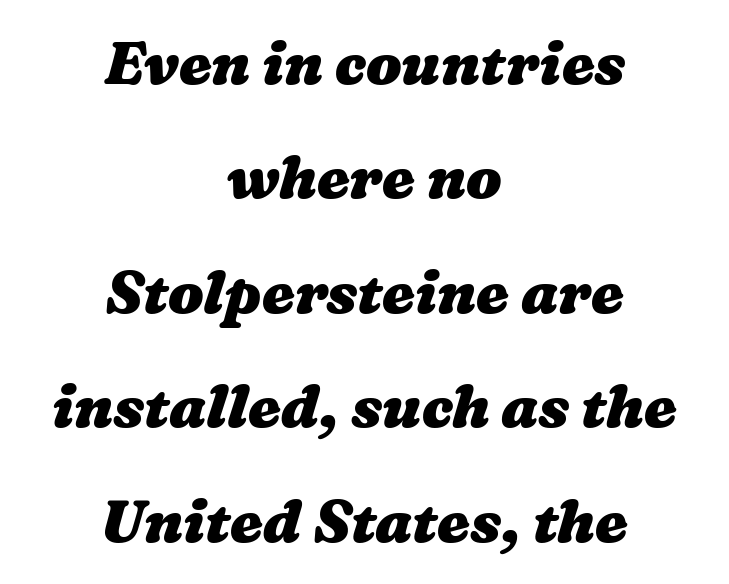
Centered paragraph, ragged on both sides. Beneath every word, the page is bare. In terms of letterspacing, this is plain default setting. Bold? Absolutely — the strokes are thick and heavy.
